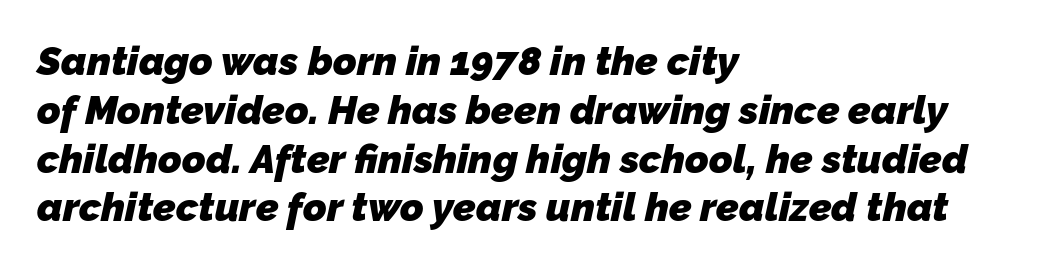
Q: Is the text bold? A: Yes.
Q: Is the typeface a serif or a sans-serif typeface? A: Sans-serif.
Q: Is the text underlined? A: No.
Q: How is the paragraph aligned? A: Left-aligned.
Q: Is the spacing between letters normal or unusually wide? A: Normal.
Q: Width (condensed, normal, or wide)? A: Normal.
Q: Stroke contrast? A: Low.
Q: x-height? A: Medium.
Q: Monospaced? A: No.
